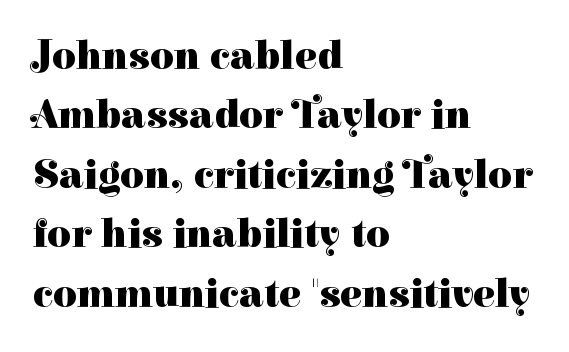
Q: Is the text bold? A: Yes.
Q: Is the text italic (slanted)? A: No, it is upright.
Q: Is the typeface a serif or a sans-serif typeface? A: Serif.
Q: Is the text underlined? A: No.
Q: How is the paragraph aligned? A: Left-aligned.
Q: Is the spacing between letters normal or unusually wide? A: Normal.
Q: Is the spacing between lines tight, normal or loose? A: Normal.
Q: Width (condensed, normal, or wide)? A: Normal.
Q: Stroke contrast? A: High.
Q: x-height? A: Medium.
Q: Monospaced? A: No.
